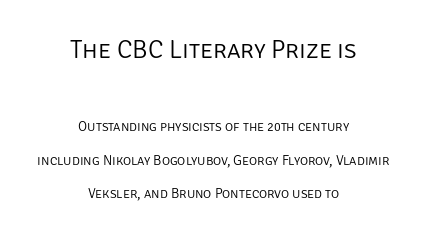
Q: Is the text bold? A: No.
Q: Is the text italic (slanted)? A: No, it is upright.
Q: Is the text underlined? A: No.
Q: How is the paragraph aligned? A: Centered.
Q: Is the spacing between letters normal or unusually wide? A: Normal.
Q: Is the spacing between lines tight, normal or loose? A: Loose.
Q: Which block of text is set in a larger size, the first (top) or the second (bottom)? A: The first (top) one.
